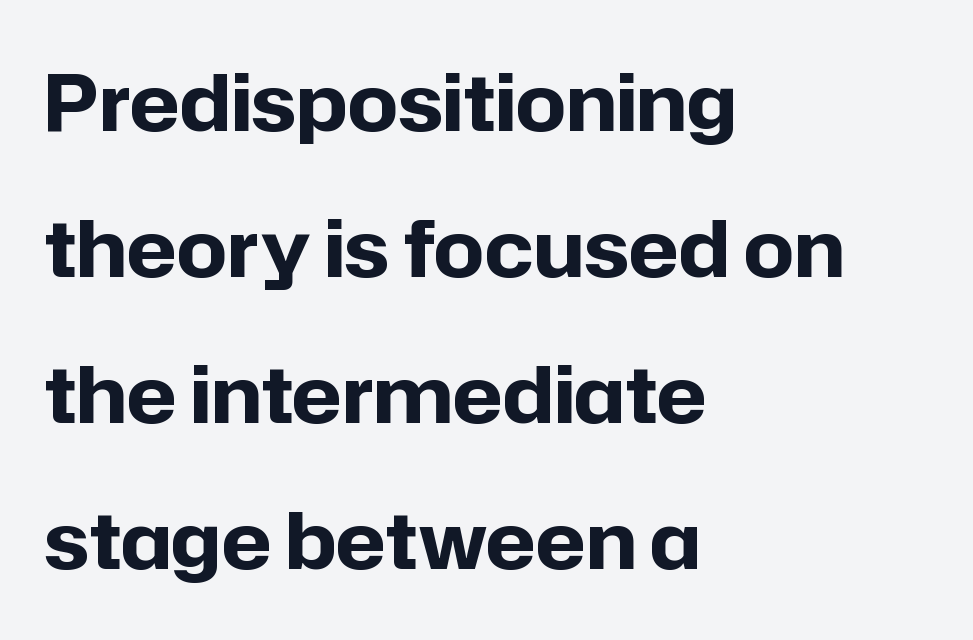
The image shows 79 px bold sans-serif type, upright; set left-aligned, line spacing 1.85x, normal letter spacing, not underlined; low stroke contrast and a medium x-height.
